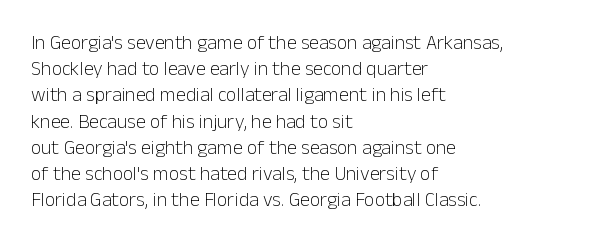
{"italic": "no", "bold": "no", "underline": "no", "align": "left", "line_spacing": "normal", "line_spacing_ratio": 1.31, "letter_spacing": "normal", "letter_spacing_em": 0.0, "glyph_px": 20}
